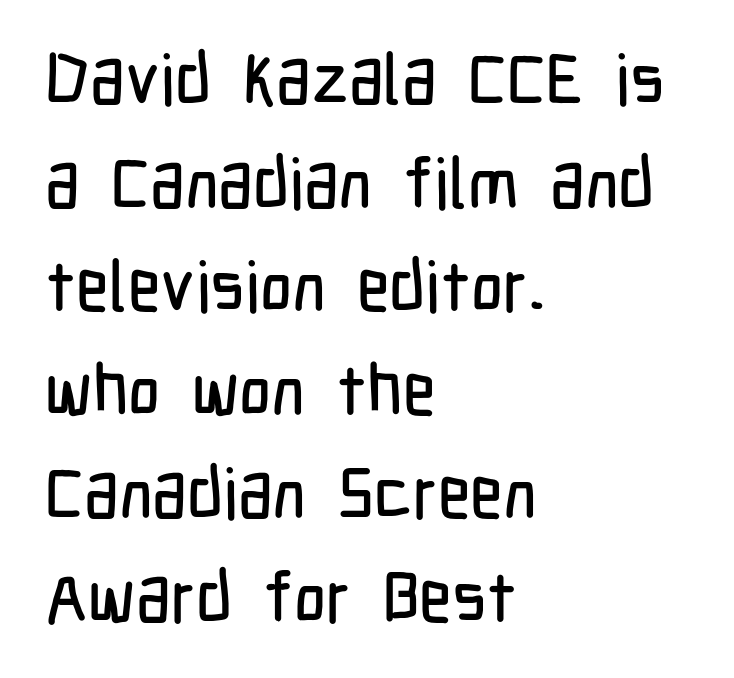
{"serif": "no", "italic": "no", "width": "condensed", "stroke_contrast": "low", "x_height": "medium", "monospaced": "no", "underline": "no", "align": "left", "line_spacing": "normal", "line_spacing_ratio": 1.48, "letter_spacing": "normal", "letter_spacing_em": 0.0, "glyph_px": 70}
